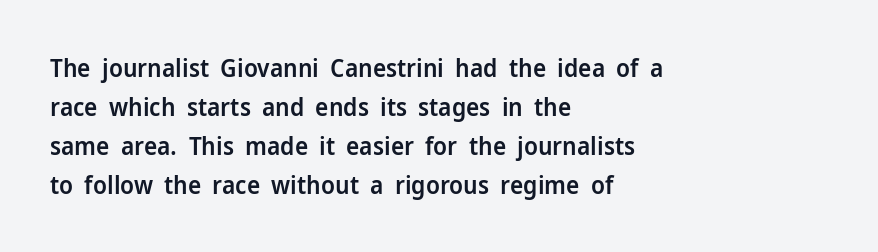
{"italic": "no", "bold": "semi", "underline": "no", "align": "left", "line_spacing": "normal", "line_spacing_ratio": 1.56, "letter_spacing": "normal", "letter_spacing_em": 0.0, "glyph_px": 25}
